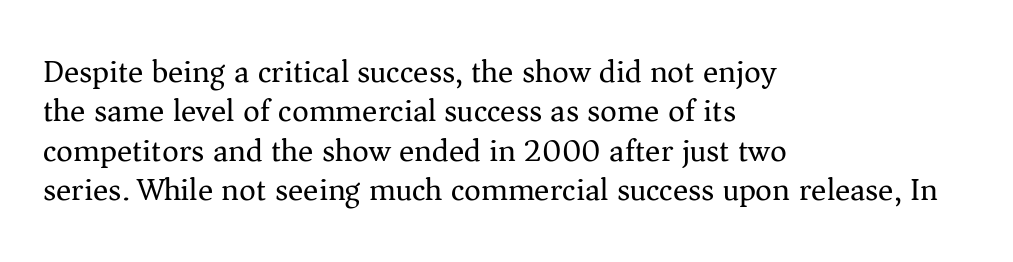
{"serif": "yes", "italic": "no", "bold": "no", "weight": "regular", "width": "normal", "stroke_contrast": "medium", "x_height": "medium", "monospaced": "no", "underline": "no", "align": "left", "line_spacing_ratio": 1.23, "letter_spacing": "normal", "letter_spacing_em": 0.0, "glyph_px": 32}
